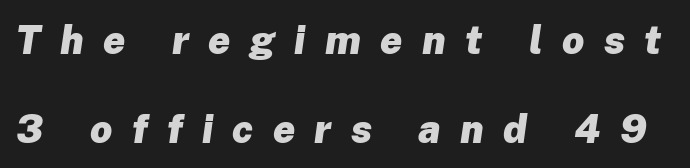
When letters slant like this, we call the style italic. These lines are rendered in a variable-pitch font. Notice the wide empty band between every row — that's loose leading. Plain, unruled lines of type. A typesetter would call this heavily tracked-out type. Plenty of ink on the page — the face is bold.
